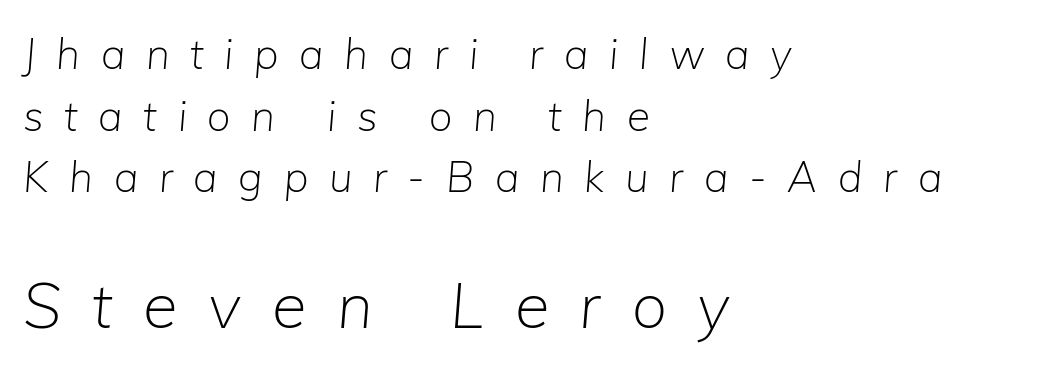
Notice how descenders clear the ascenders below comfortably — that's standard leading. A typesetter would mark this as italic. Nothing heavy about these letters — not bold at all. Check under the words: just untouched page.
